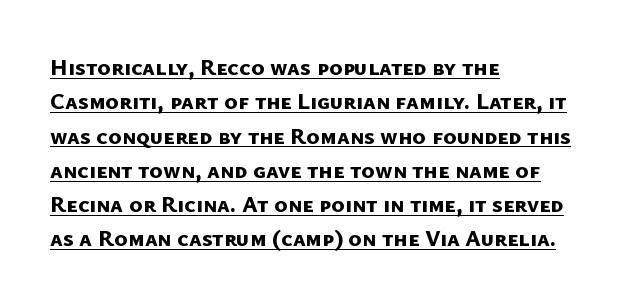
{"bold": "yes", "underline": "yes", "align": "left", "line_spacing": "normal", "line_spacing_ratio": 1.49, "letter_spacing": "normal", "letter_spacing_em": 0.0, "glyph_px": 23}
